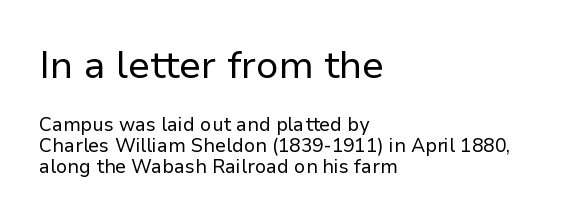
The rendering anchors every line to the left-hand side. Descender tails drop into unmarked territory. The face used here is rendered with its standard letterfit. The type family on display is of the sans-serif kind. Is there any slant? The stems are plumb.
